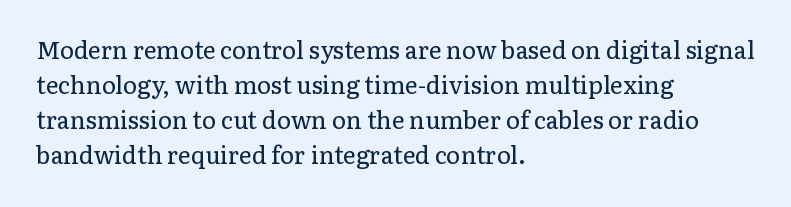
No word sits above an underline. This is the regular roman posture of the typeface. The lines in this sample share a left origin and differ only in where they stop. Successive baselines arrive at the customary interval.
